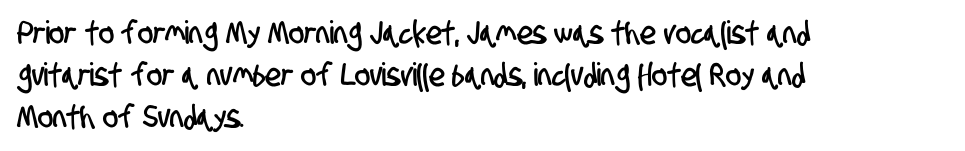
Q: Is the typeface a serif or a sans-serif typeface? A: Sans-serif.
Q: Is the text underlined? A: No.
Q: How is the paragraph aligned? A: Left-aligned.
Q: Is the spacing between letters normal or unusually wide? A: Normal.
Q: Is the spacing between lines tight, normal or loose? A: Normal.
Q: Width (condensed, normal, or wide)? A: Condensed.
Q: Stroke contrast? A: Low.
Q: x-height? A: Large.
Q: Monospaced? A: No.
